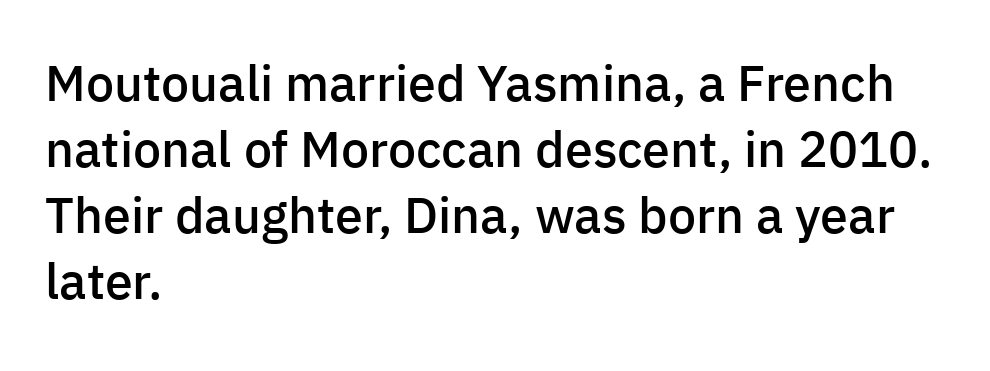
The type family on display is of the sans-serif kind. Check the space under the baseline: it is left empty. Short note: letters normally spaced. Strokes here are thickened, but only to semibold level. All the whitespace from short lines collects on the right. How would I describe the line gaps? Plain and ordinary.
